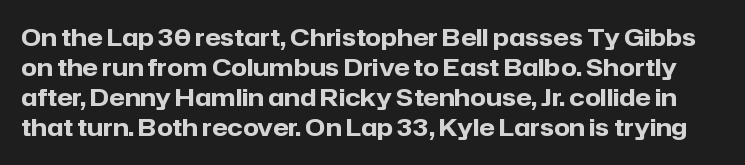
Q: Is the text bold? A: Yes.
Q: Is the text italic (slanted)? A: No, it is upright.
Q: Is the text underlined? A: No.
Q: Is the spacing between letters normal or unusually wide? A: Normal.
Q: Is the spacing between lines tight, normal or loose? A: Normal.
